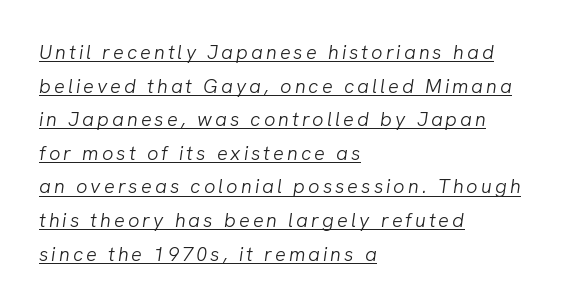
{"italic": "yes", "lean": "right", "slant_degrees": 8, "bold": "no", "underline": "yes", "align": "left", "line_spacing": "normal", "line_spacing_ratio": 1.68, "glyph_px": 20}
